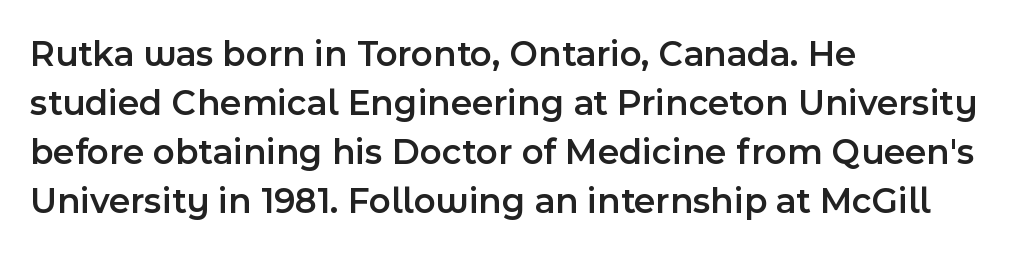
Note the varied advance widths — an 'i' is clearly narrower than an 'm'. Each word holds together tightly as a unit, with standard inter-letter gaps. The lettering holds an erect, upright posture throughout. Is this a sans? Yes — the strokes have no serifs. How would I describe the line gaps? Plain and ordinary. Clear beneath every line of the passage.
